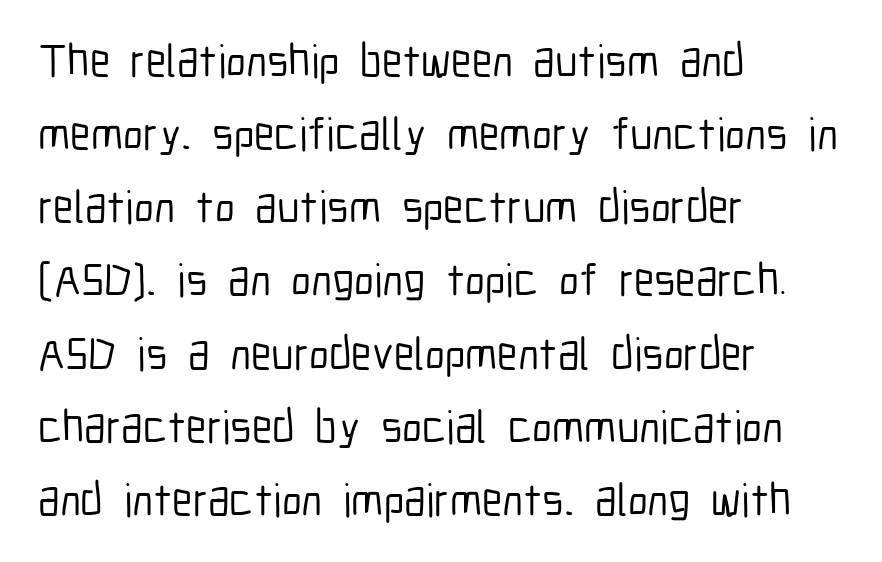
Q: Is the text italic (slanted)? A: No, it is upright.
Q: Is the typeface a serif or a sans-serif typeface? A: Sans-serif.
Q: Is the text underlined? A: No.
Q: How is the paragraph aligned? A: Left-aligned.
Q: Is the spacing between letters normal or unusually wide? A: Normal.
Q: Is the spacing between lines tight, normal or loose? A: Normal.
Q: Width (condensed, normal, or wide)? A: Condensed.
Q: Stroke contrast? A: Low.
Q: x-height? A: Medium.
Q: Monospaced? A: No.
